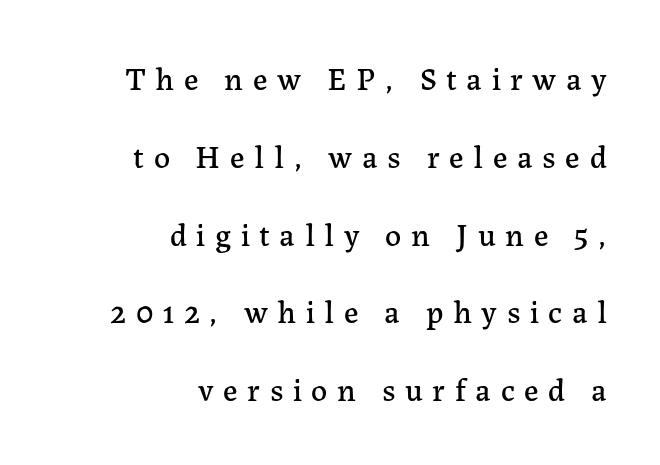
The image shows 32 px serif type, upright; set right-aligned, loose line spacing (2.43x), unusually wide letter spacing (+0.3 em), not underlined; low stroke contrast and a medium x-height.
